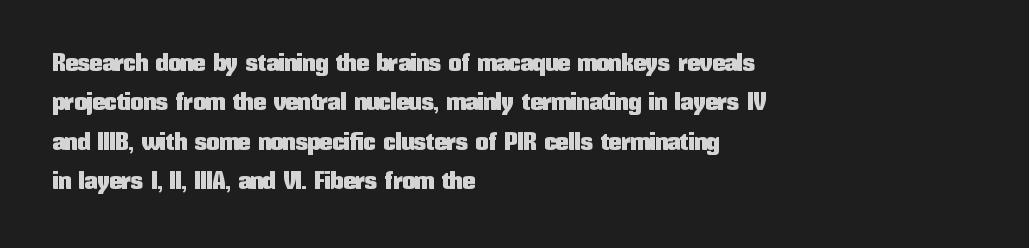
The image shows 25 px text type, upright; set left-aligned, normal line spacing (1.58x), normal letter spacing, not underlined.
